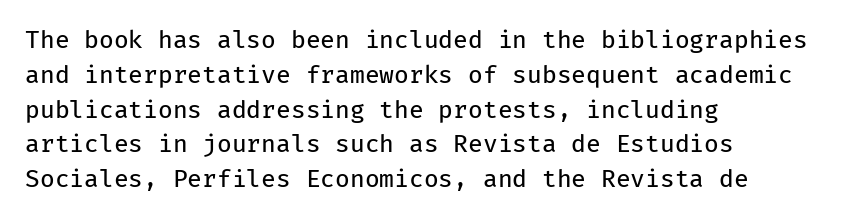
The image shows 24 px text type, upright; set left-aligned, normal line spacing (1.45x), normal letter spacing, not underlined.
